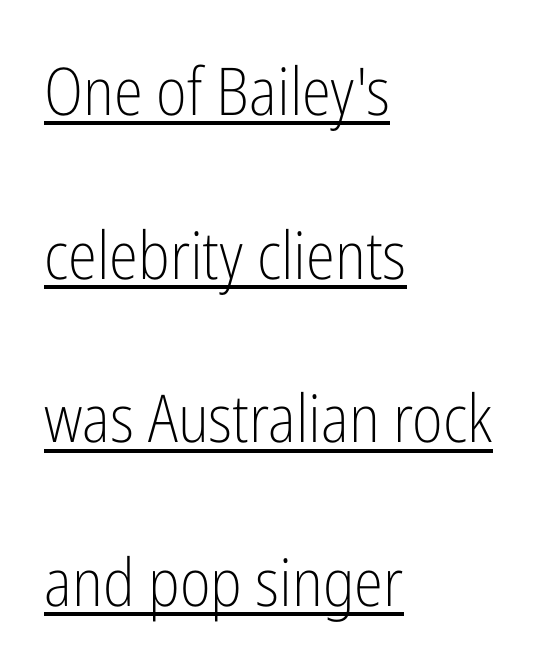
The image shows 66 px light, condensed sans-serif type, upright; set left-aligned, loose line spacing (2.48x), normal letter spacing, underlined; low stroke contrast and a medium x-height.
